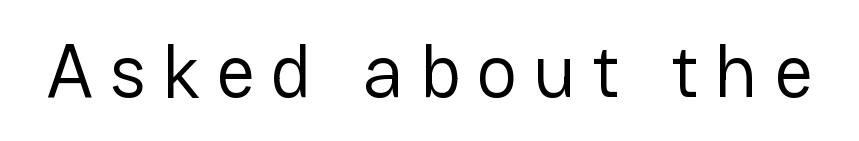
{"serif": "no", "italic": "no", "bold": "no", "weight": "regular", "width": "normal", "stroke_contrast": "low", "x_height": "medium", "monospaced": "no", "underline": "no", "letter_spacing": "wide", "letter_spacing_em": 0.21, "glyph_px": 76}
